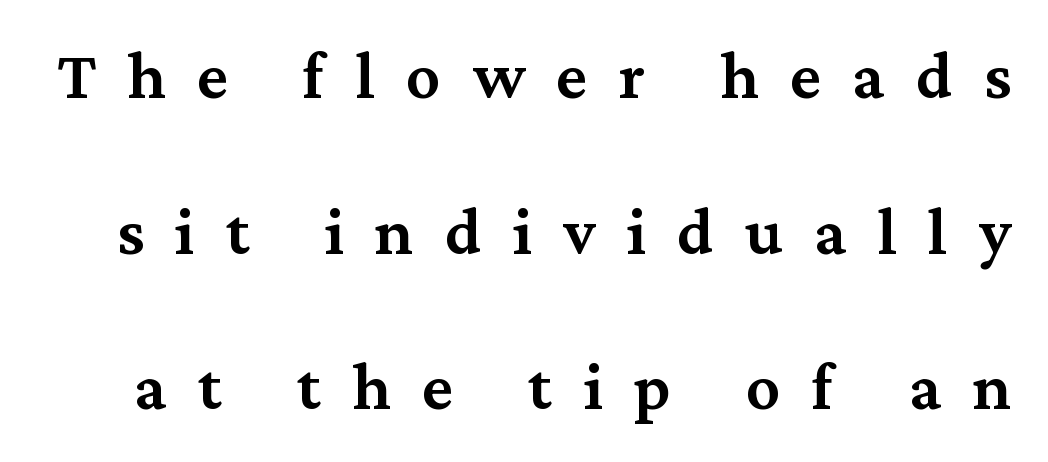
The image shows 68 px semibold serif type, upright; set loose line spacing (2.29x), unusually wide letter spacing (+0.46 em), not underlined; medium stroke contrast and a medium x-height.
